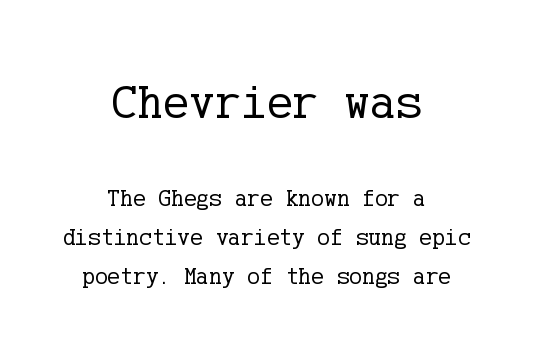
{"serif": "yes", "italic": "no", "bold": "no", "weight": "regular", "width": "normal", "stroke_contrast": "low", "x_height": "medium", "underline": "no", "align": "center", "line_spacing": "normal", "line_spacing_ratio": 1.64, "letter_spacing": "normal", "letter_spacing_em": 0.0, "larger_block": "first", "size_ratio": 2.04, "glyph_px": 49}
